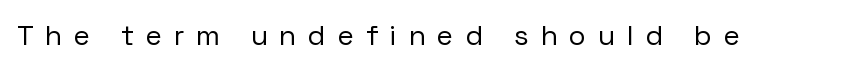
A typesetter would label this face a sans. This is the regular roman posture of the typeface. No heavy texture on the line: the type isn't bold. Letter spacing: wide. The area under the type is left untouched.
